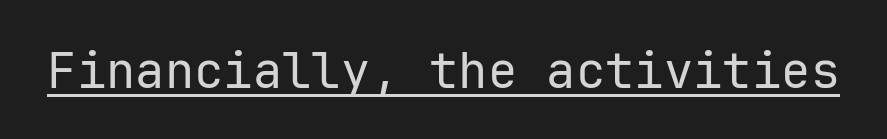
Descenders here cross a horizontal rule under the line. A typesetter would label this face a sans. No extra ink here — the face is not bold. When letters stand straight like this, we call the style roman or upright. Nobody touched the tracking dial on this one.
